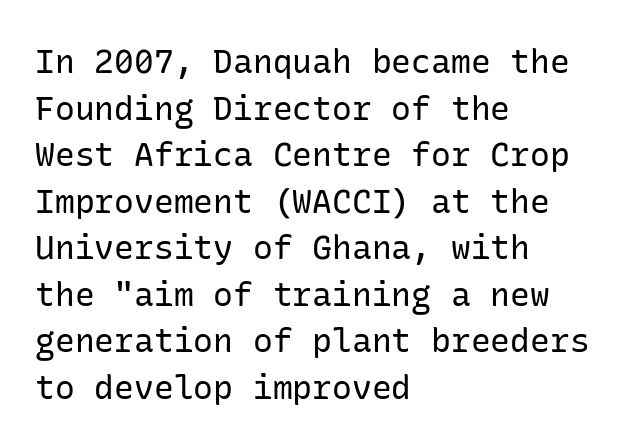
The image shows 33 px regular-weight sans-serif type, upright; set left-aligned, normal line spacing (1.41x), normal letter spacing, not underlined; low stroke contrast and a medium x-height.
